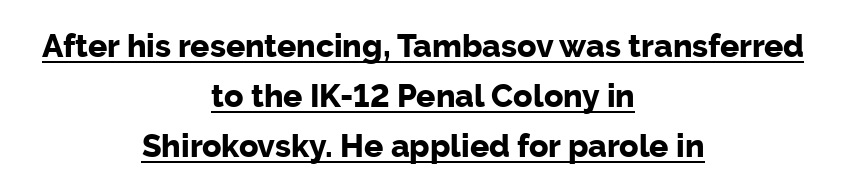
{"serif": "no", "italic": "no", "bold": "yes", "weight": "bold", "width": "normal", "stroke_contrast": "low", "x_height": "medium", "monospaced": "no", "underline": "yes", "align": "center", "line_spacing": "normal", "line_spacing_ratio": 1.57, "letter_spacing": "normal", "letter_spacing_em": 0.0, "glyph_px": 32}
